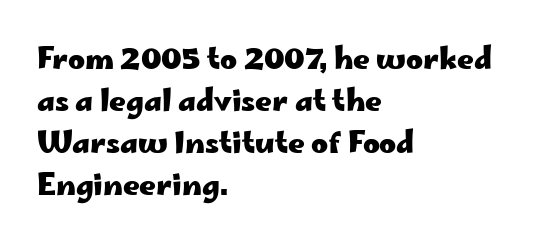
When letters stand straight like this, we call the style roman or upright. Typographically, this falls in the sans-serif category. The face used here has the dense, thick strokes of a bold. How would I describe the line gaps? Plain and ordinary. Descenders are the only things crossing below the line. Do the characters align in a grid? No, the font is proportional.
